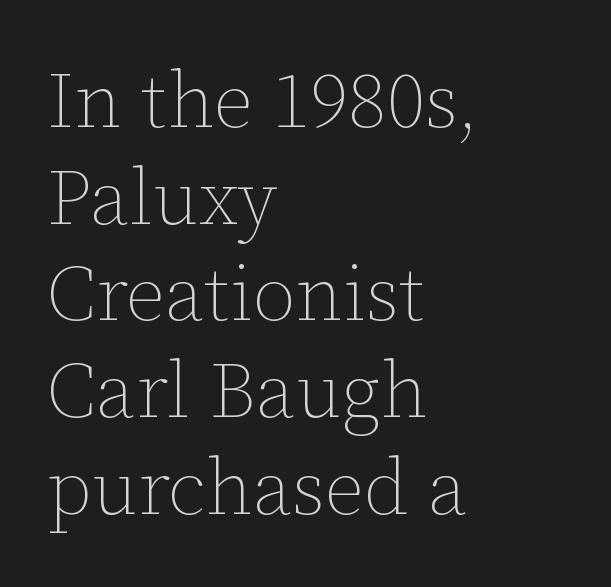
The image shows 78 px thin type, upright; set left-aligned, line spacing 1.24x, normal letter spacing, not underlined; low stroke contrast and a medium x-height.
